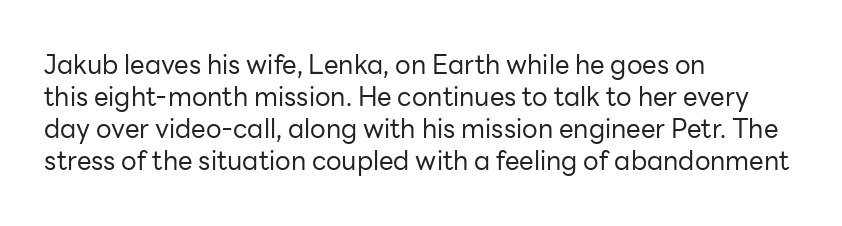
Q: Is the text bold? A: No.
Q: Is the text italic (slanted)? A: No, it is upright.
Q: Is the text underlined? A: No.
Q: How is the paragraph aligned? A: Left-aligned.
Q: Is the spacing between letters normal or unusually wide? A: Normal.
